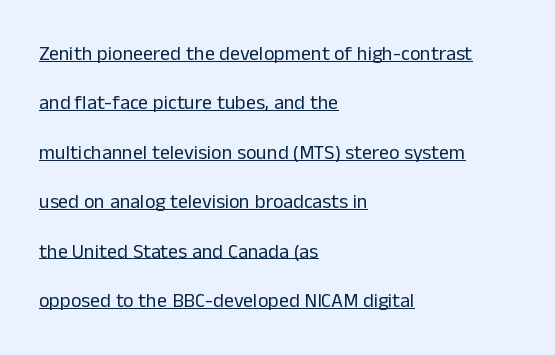
{"italic": "no", "bold": "no", "underline": "yes", "align": "left", "line_spacing": "loose", "line_spacing_ratio": 2.47, "letter_spacing": "normal", "letter_spacing_em": 0.0, "glyph_px": 20}
